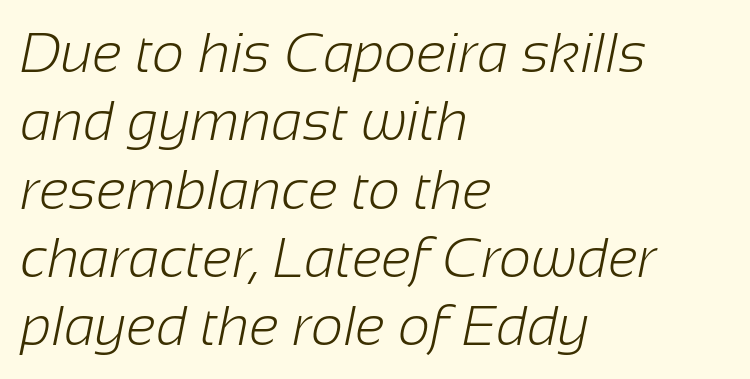
The gaps between neighbouring characters are ordinary and unremarkable. The typeface has the unassuming heft of standard copy or less. All the whitespace from short lines collects on the right. I'd call this a sans setting — the letters go barefoot.
